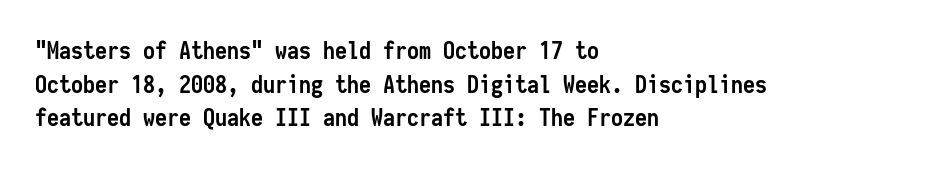
Q: Is the text bold? A: Yes.
Q: Is the text italic (slanted)? A: No, it is upright.
Q: Is the text underlined? A: No.
Q: How is the paragraph aligned? A: Left-aligned.
Q: Is the spacing between letters normal or unusually wide? A: Normal.
Q: Is the spacing between lines tight, normal or loose? A: Normal.
